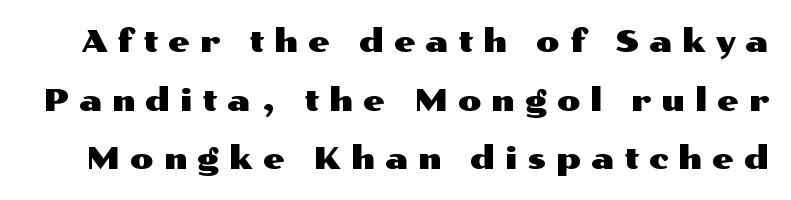
{"serif": "no", "italic": "no", "width": "wide", "stroke_contrast": "medium", "x_height": "medium", "monospaced": "no", "underline": "no", "line_spacing_ratio": 1.89, "letter_spacing": "wide", "letter_spacing_em": 0.31, "glyph_px": 31}
